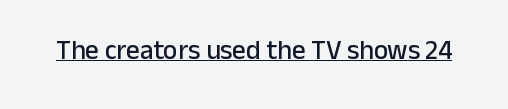
The image shows 27 px text type, upright; set normal letter spacing, underlined.
